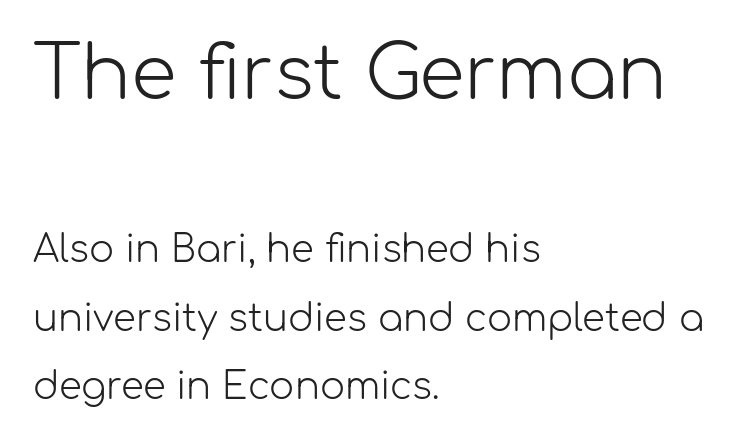
{"serif": "no", "italic": "no", "bold": "no", "weight": "light", "width": "normal", "stroke_contrast": "low", "x_height": "medium", "monospaced": "no", "underline": "no", "align": "left", "line_spacing_ratio": 1.85, "letter_spacing": "normal", "letter_spacing_em": 0.0, "larger_block": "first", "size_ratio": 2.0, "glyph_px": 74}
